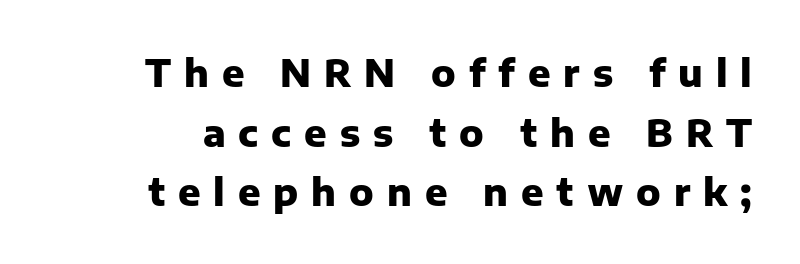
When letters stand straight like this, we call the style roman or upright. The vertical gap from one line to the next is medium. This rendering employs a face without finishing strokes, i.e., a sans-serif. The characters look thick and weighty, a clear bold. Caption: expanded tracking, letters set apart.
